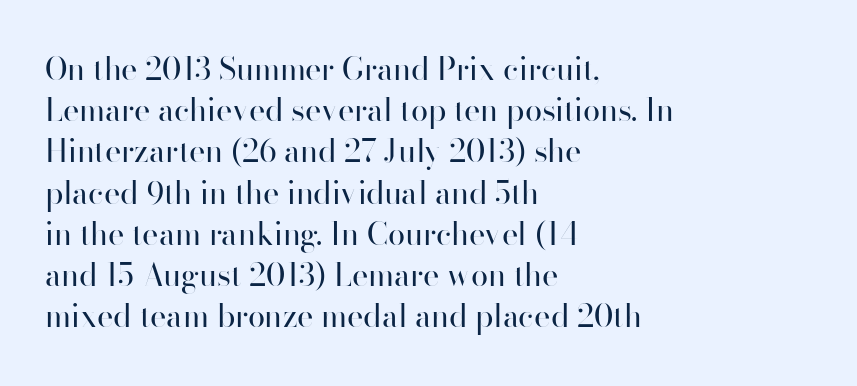
The image shows 31 px regular-weight sans-serif type, upright; set left-aligned, normal line spacing (1.33x), normal letter spacing, not underlined; high stroke contrast and a small x-height.
